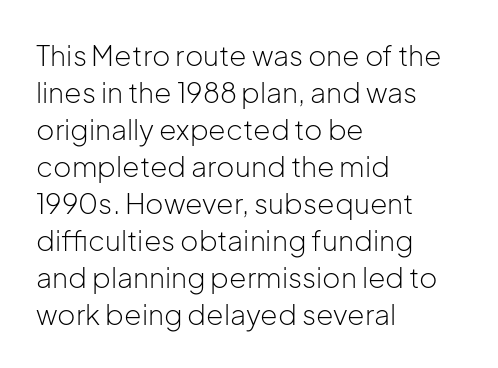
Q: Is the text bold? A: No.
Q: Is the text italic (slanted)? A: No, it is upright.
Q: Is the typeface a serif or a sans-serif typeface? A: Sans-serif.
Q: Is the text underlined? A: No.
Q: How is the paragraph aligned? A: Left-aligned.
Q: Is the spacing between letters normal or unusually wide? A: Normal.
Q: Is the spacing between lines tight, normal or loose? A: Normal.
Q: Width (condensed, normal, or wide)? A: Normal.
Q: Stroke contrast? A: Low.
Q: x-height? A: Medium.
Q: Monospaced? A: No.
